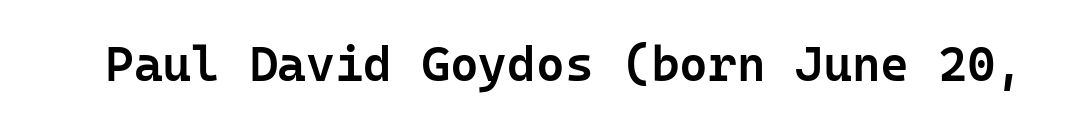
Q: Is the text bold? A: Semi-bold.
Q: Is the text italic (slanted)? A: No, it is upright.
Q: Is the typeface a serif or a sans-serif typeface? A: Sans-serif.
Q: Is the text underlined? A: No.
Q: Is the spacing between letters normal or unusually wide? A: Normal.
Q: Width (condensed, normal, or wide)? A: Normal.
Q: Stroke contrast? A: Low.
Q: x-height? A: Medium.
Q: Monospaced? A: Yes.
